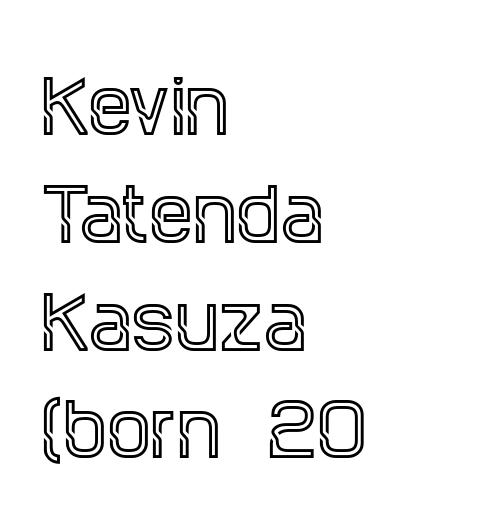
{"serif": "yes", "italic": "no", "width": "condensed", "x_height": "large", "monospaced": "no", "underline": "no", "align": "left", "line_spacing": "normal", "line_spacing_ratio": 1.54, "letter_spacing": "normal", "letter_spacing_em": 0.0, "glyph_px": 70}
